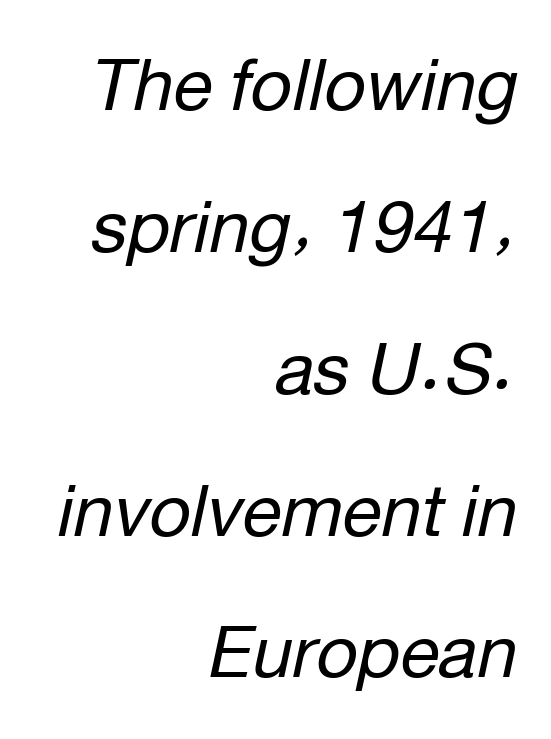
{"italic": "yes", "lean": "right", "slant_degrees": 12, "bold": "no", "weight": "regular", "width": "normal", "stroke_contrast": "low", "x_height": "medium", "monospaced": "no", "underline": "no", "align": "right", "line_spacing": "loose", "line_spacing_ratio": 1.97, "letter_spacing": "normal", "letter_spacing_em": 0.0, "glyph_px": 72}
